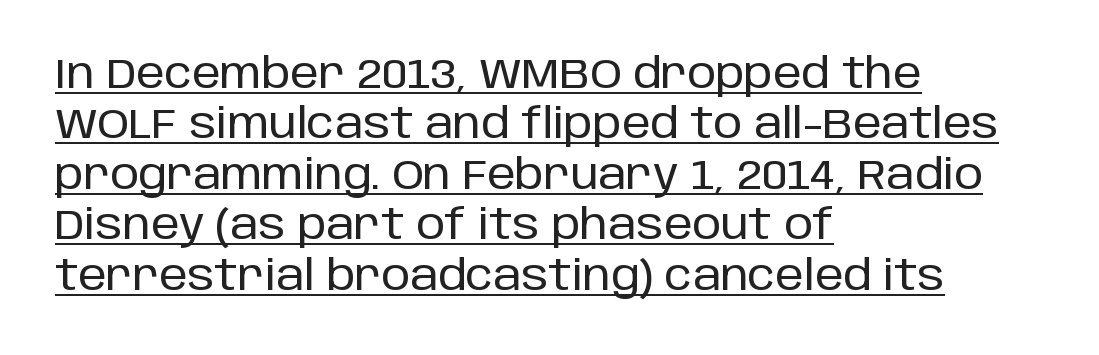
The lettering stays uniformly vertical, giving the passage a roman look. Line starts are locked; line ends wander. These lines are rendered in a variable-pitch font. Compared with undecorated copy, this sample adds a rule below the words. This sample uses plain, unmodified letter spacing.
